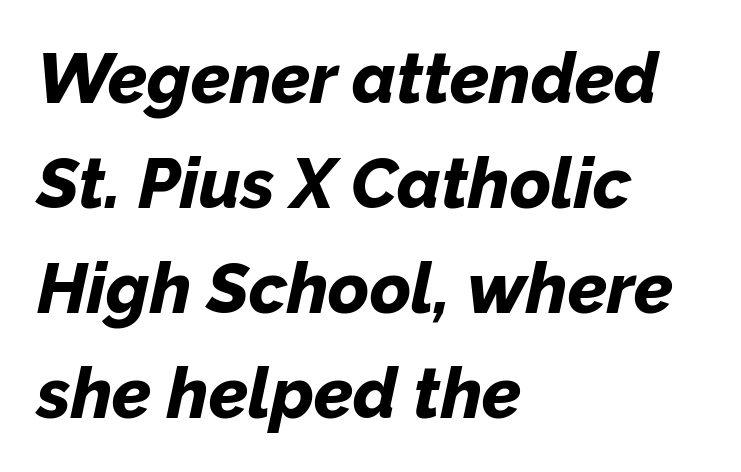
The image shows 70 px bold type, italic (leaning right); set left-aligned, normal line spacing (1.5x), normal letter spacing, not underlined; low stroke contrast and a medium x-height.
